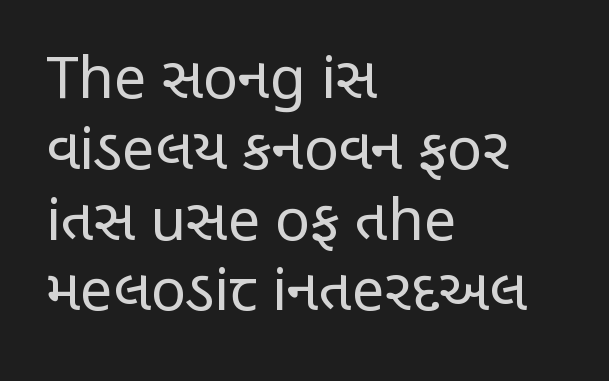
A typesetter would call this zero additional tracking. Plain, unruled lines of type. Ink coverage per letter is moderate at most. The rendering anchors every line to the left-hand side. Looks like regular typesetting: each glyph gets only the width it needs. The letters stand straight up with perfectly vertical stems.
